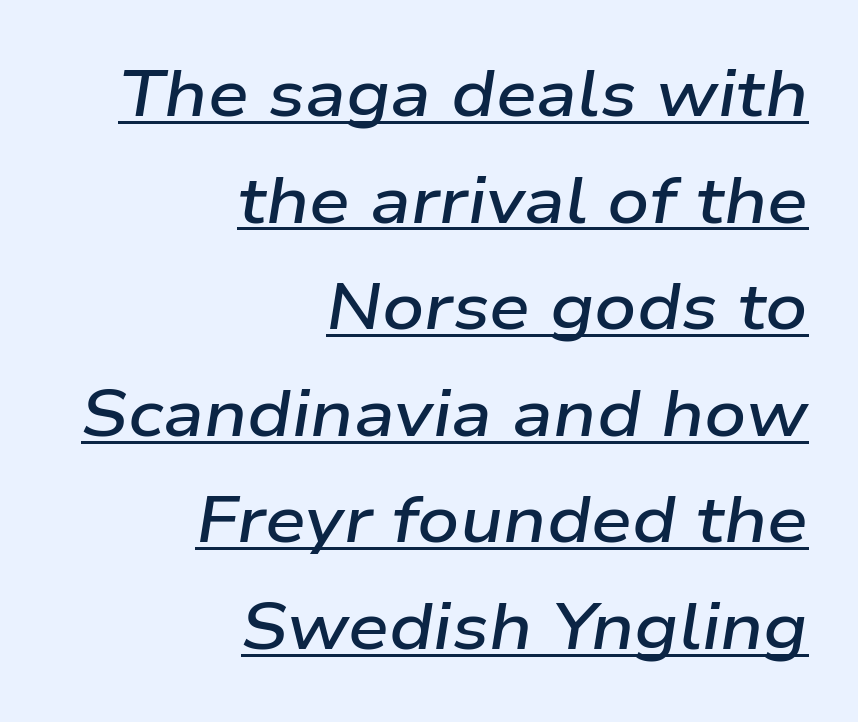
The image shows 65 px semibold, wide type, italic (leaning right); set right-aligned, normal line spacing (1.64x), normal letter spacing, underlined; low stroke contrast and a medium x-height.
